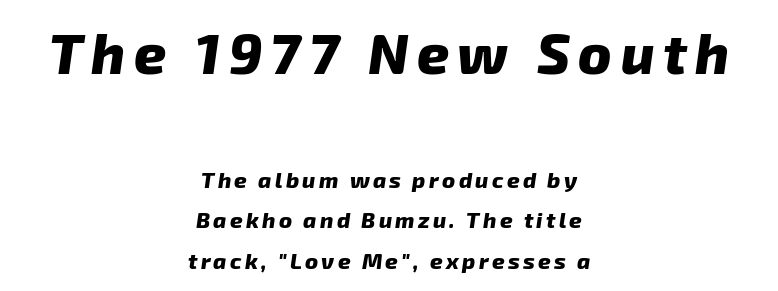
The lines are quadded center. The passage shown is emphatically bold. These lines are rendered in a variable-pitch font. Descenders are the only things crossing below the line. The emphasis by scale lands on block number one, above.
